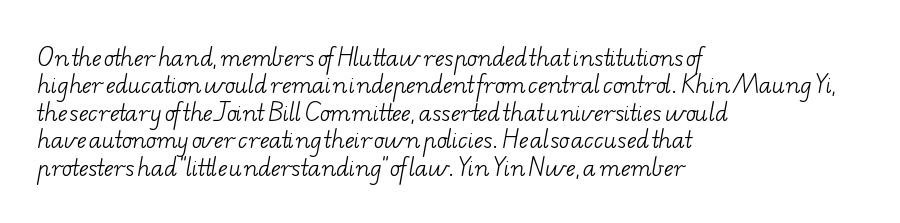
{"bold": "no", "underline": "no", "align": "left", "line_spacing": "normal", "line_spacing_ratio": 1.25, "letter_spacing": "normal", "letter_spacing_em": 0.0, "glyph_px": 22}
